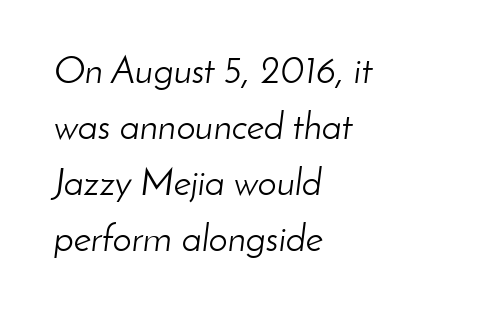
{"italic": "yes", "lean": "right", "slant_degrees": 8, "bold": "no", "weight": "light", "width": "normal", "stroke_contrast": "low", "x_height": "small", "monospaced": "no", "underline": "no", "align": "left", "line_spacing": "normal", "line_spacing_ratio": 1.47, "letter_spacing": "normal", "letter_spacing_em": 0.0, "glyph_px": 38}
